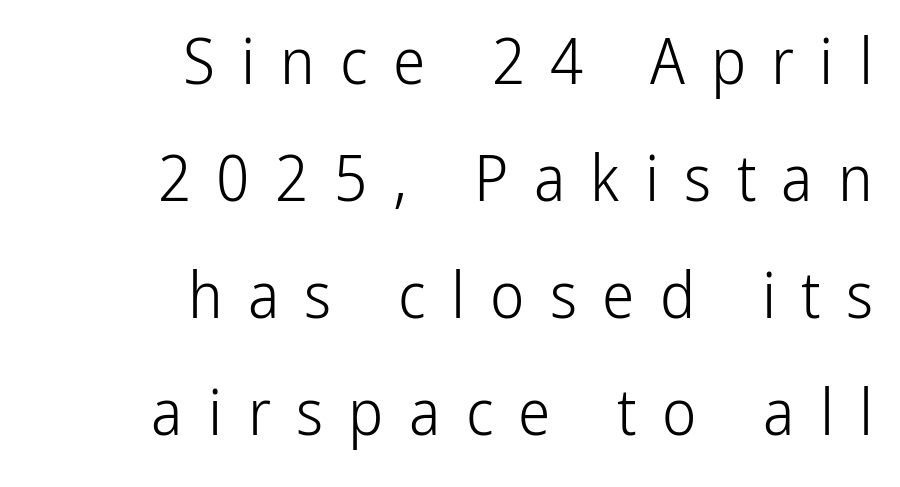
{"serif": "no", "italic": "no", "bold": "no", "weight": "light", "width": "condensed", "stroke_contrast": "low", "x_height": "medium", "monospaced": "no", "underline": "no", "align": "right", "line_spacing_ratio": 1.8, "letter_spacing": "wide", "letter_spacing_em": 0.39, "glyph_px": 65}
